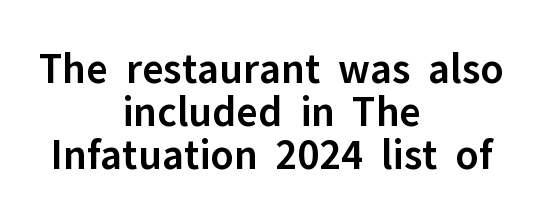
The image shows 44 px semibold sans-serif type, upright; set centered, tight line spacing (0.98x), normal letter spacing, not underlined; low stroke contrast and a medium x-height.
